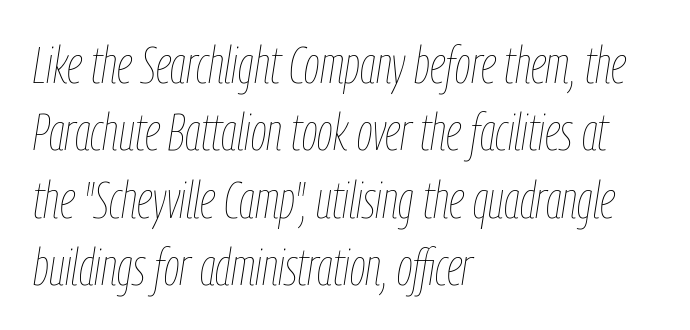
The image shows 51 px thin, condensed type, italic (leaning right); set left-aligned, normal line spacing (1.32x), normal letter spacing, not underlined; low stroke contrast and a medium x-height.
